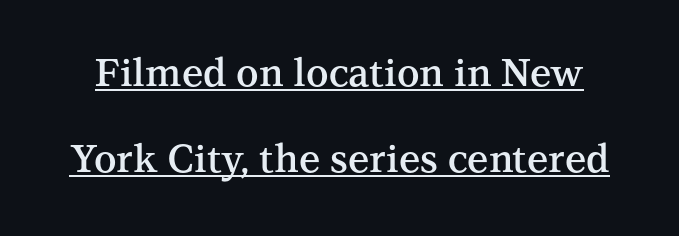
The words here are underlined. Inter-character spacing is left at the font's built-in metrics. The typesetting leans somewhat heavy: a semibold. The lines are spread far apart with generous leading. Is there any slant? The stems are plumb. Is this a sans? No — the strokes have serifs.
